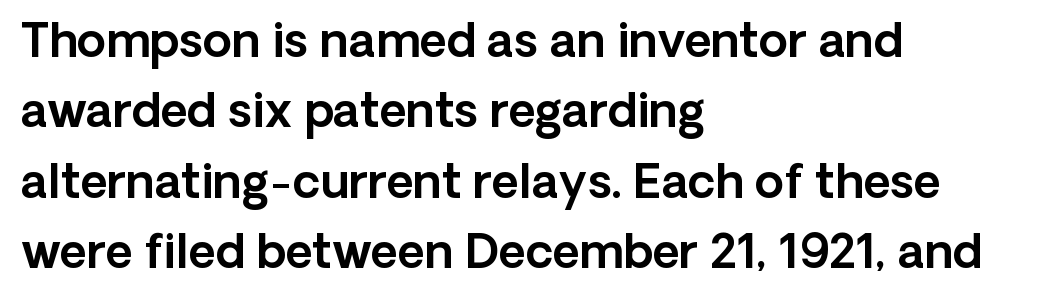
{"serif": "no", "italic": "no", "width": "normal", "x_height": "medium", "monospaced": "no", "underline": "no", "align": "left", "line_spacing": "normal", "line_spacing_ratio": 1.5, "letter_spacing": "normal", "letter_spacing_em": 0.0, "glyph_px": 47}
